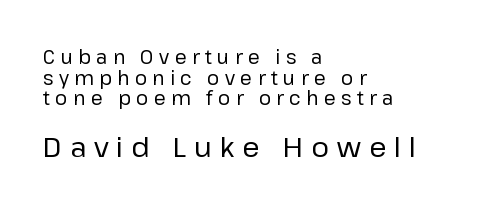
The image shows 28 px regular-weight sans-serif type, upright; set left-aligned, tight line spacing (1.08x), unusually wide letter spacing (+0.28 em), not underlined; the second (bottom) block is 1.47x larger; low stroke contrast and a medium x-height.
